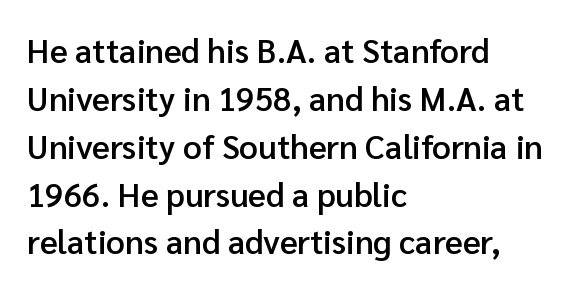
{"serif": "no", "italic": "no", "bold": "semi", "weight": "semibold", "width": "normal", "stroke_contrast": "low", "x_height": "medium", "monospaced": "no", "underline": "no", "align": "left", "line_spacing": "normal", "line_spacing_ratio": 1.45, "letter_spacing": "normal", "letter_spacing_em": 0.0, "glyph_px": 33}
